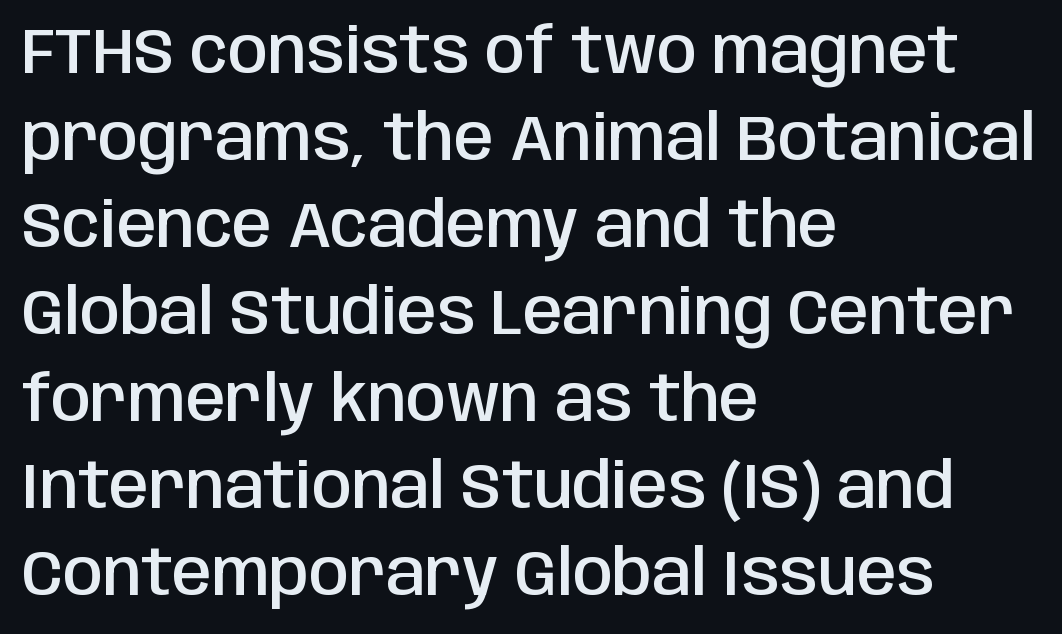
{"serif": "no", "italic": "no", "bold": "semi", "weight": "semibold", "width": "condensed", "stroke_contrast": "low", "x_height": "large", "monospaced": "no", "underline": "no", "align": "left", "line_spacing": "normal", "line_spacing_ratio": 1.36, "letter_spacing": "normal", "letter_spacing_em": 0.0, "glyph_px": 64}
